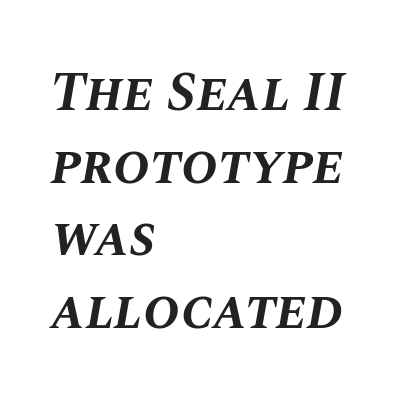
{"italic": "yes", "lean": "right", "slant_degrees": 10, "bold": "yes", "weight": "bold", "width": "normal", "stroke_contrast": "medium", "x_height": "large", "monospaced": "no", "underline": "no", "align": "left", "line_spacing": "normal", "line_spacing_ratio": 1.32, "letter_spacing": "normal", "letter_spacing_em": 0.0, "glyph_px": 55}
